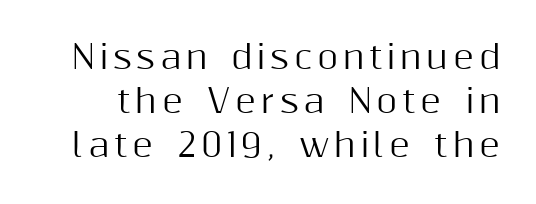
Q: Is the text italic (slanted)? A: No, it is upright.
Q: Is the typeface a serif or a sans-serif typeface? A: Sans-serif.
Q: Is the text underlined? A: No.
Q: Is the spacing between lines tight, normal or loose? A: Normal.
Q: Width (condensed, normal, or wide)? A: Normal.
Q: Stroke contrast? A: Medium.
Q: x-height? A: Medium.
Q: Monospaced? A: No.
